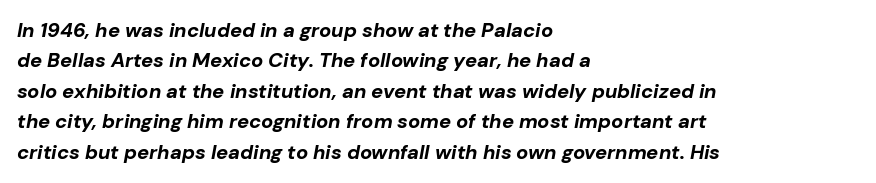
Is the type slanted? Yes — the strokes lean at a clear angle. Rule under the text: the space is simply empty. Notice how descenders clear the ascenders below comfortably — that's standard leading. Every row of glyphs begins at an identical x-position on the left. The glyphs have the mass of a bold cut. The gaps between neighbouring characters are ordinary and unremarkable.
